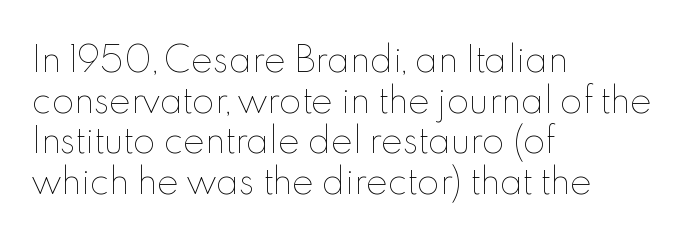
Q: Is the text bold? A: No.
Q: Is the text italic (slanted)? A: No, it is upright.
Q: Is the text underlined? A: No.
Q: How is the paragraph aligned? A: Left-aligned.
Q: Is the spacing between letters normal or unusually wide? A: Normal.
Q: Width (condensed, normal, or wide)? A: Normal.
Q: x-height? A: Small.
Q: Monospaced? A: No.
